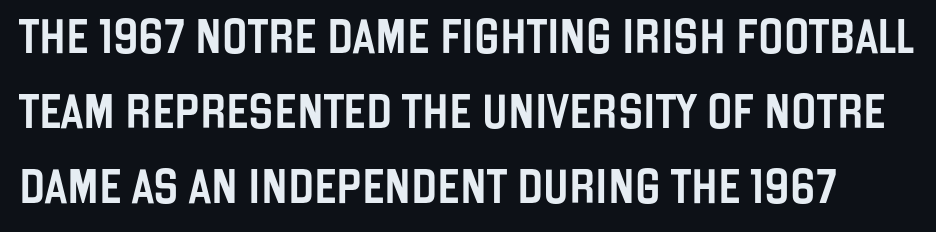
Q: Is the text italic (slanted)? A: No, it is upright.
Q: Is the typeface a serif or a sans-serif typeface? A: Sans-serif.
Q: Is the text underlined? A: No.
Q: Is the spacing between letters normal or unusually wide? A: Normal.
Q: Is the spacing between lines tight, normal or loose? A: Loose.
Q: Width (condensed, normal, or wide)? A: Condensed.
Q: Stroke contrast? A: Low.
Q: x-height? A: Large.
Q: Monospaced? A: No.
